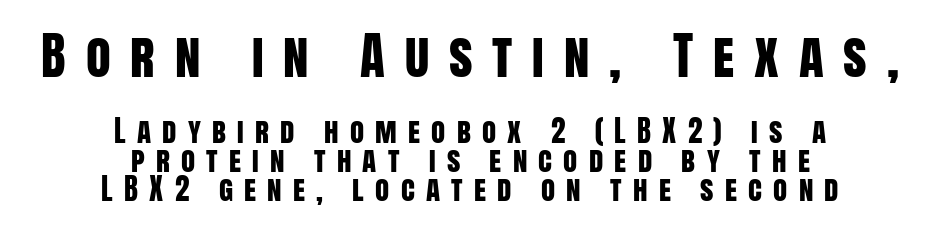
Q: Is the text italic (slanted)? A: No, it is upright.
Q: Is the typeface a serif or a sans-serif typeface? A: Sans-serif.
Q: Is the text underlined? A: No.
Q: How is the paragraph aligned? A: Centered.
Q: Is the spacing between letters normal or unusually wide? A: Unusually wide.
Q: Is the spacing between lines tight, normal or loose? A: Tight.
Q: Which block of text is set in a larger size, the first (top) or the second (bottom)? A: The first (top) one.
Q: Width (condensed, normal, or wide)? A: Condensed.
Q: Stroke contrast? A: Low.
Q: x-height? A: Large.
Q: Monospaced? A: No.
